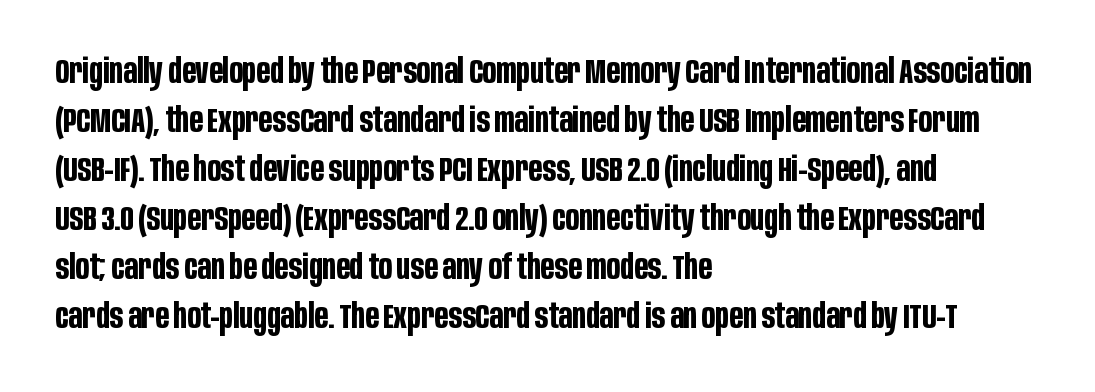
Rule under the text: the space is simply empty. Emphasis by weight is at full strength: bold. These lines sit exactly where default settings would place them. The letters carry no serifs — their stems end cleanly without finishing strokes.
